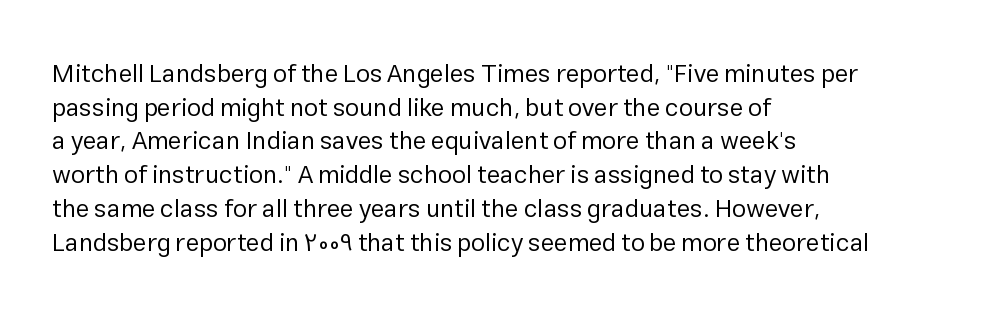
{"italic": "no", "bold": "no", "underline": "no", "align": "left", "line_spacing": "normal", "line_spacing_ratio": 1.35, "letter_spacing": "normal", "letter_spacing_em": 0.0, "glyph_px": 25}
